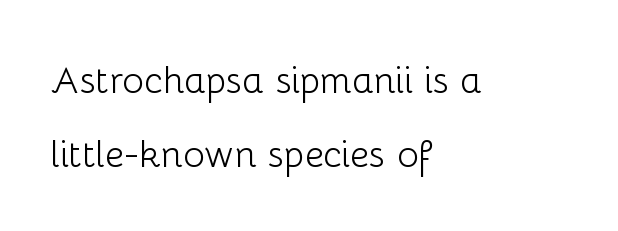
In terms of leading, this rendering errs on the spacious side. You could not count columns in this text — the font is proportionally spaced. What stands out about the letter spacing? Nothing — it is the standard amount. A classic flush-left, rag-right setting is used for this passage.
